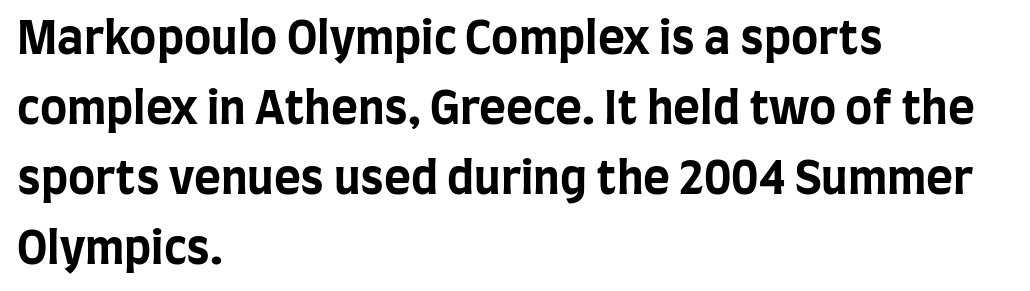
The image shows 46 px bold, condensed sans-serif type, upright; set left-aligned, normal line spacing (1.52x), normal letter spacing, not underlined; low stroke contrast and a large x-height.
